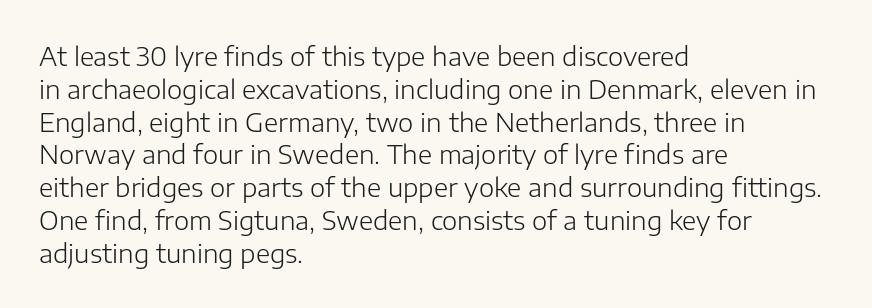
{"italic": "no", "bold": "no", "underline": "no", "align": "left", "line_spacing": "normal", "line_spacing_ratio": 1.26, "letter_spacing": "normal", "letter_spacing_em": 0.0, "glyph_px": 26}
